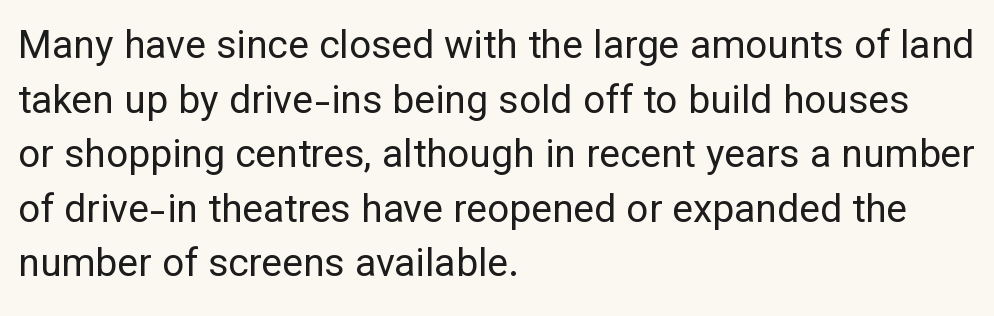
Q: Is the text bold? A: No.
Q: Is the text italic (slanted)? A: No, it is upright.
Q: Is the typeface a serif or a sans-serif typeface? A: Sans-serif.
Q: Is the text underlined? A: No.
Q: How is the paragraph aligned? A: Left-aligned.
Q: Is the spacing between letters normal or unusually wide? A: Normal.
Q: Is the spacing between lines tight, normal or loose? A: Normal.
Q: Width (condensed, normal, or wide)? A: Normal.
Q: Stroke contrast? A: Low.
Q: x-height? A: Medium.
Q: Monospaced? A: No.
